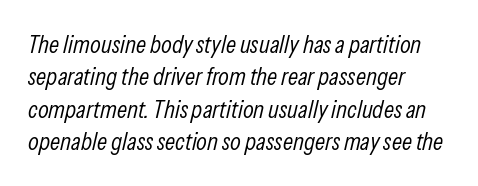
The vertical gap from one line to the next is medium. The rendering applies a slant to the glyphs. Short and long lines alike share a common starting point at left. No heavy texture on the line: the type isn't bold. Any mark beneath the type? The region is blank.
